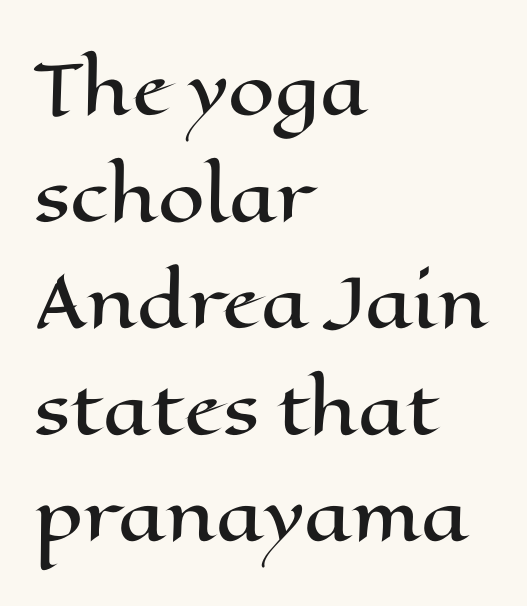
Q: Is the text italic (slanted)? A: No, it is upright.
Q: Is the text underlined? A: No.
Q: How is the paragraph aligned? A: Left-aligned.
Q: Is the spacing between letters normal or unusually wide? A: Normal.
Q: Is the spacing between lines tight, normal or loose? A: Normal.
Q: Width (condensed, normal, or wide)? A: Wide.
Q: Stroke contrast? A: High.
Q: x-height? A: Medium.
Q: Monospaced? A: No.
